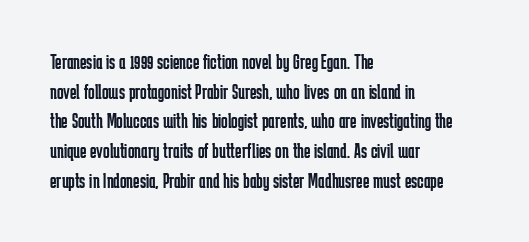
Q: Is the text bold? A: No.
Q: Is the text italic (slanted)? A: No, it is upright.
Q: Is the text underlined? A: No.
Q: How is the paragraph aligned? A: Left-aligned.
Q: Is the spacing between letters normal or unusually wide? A: Normal.
Q: Is the spacing between lines tight, normal or loose? A: Normal.
